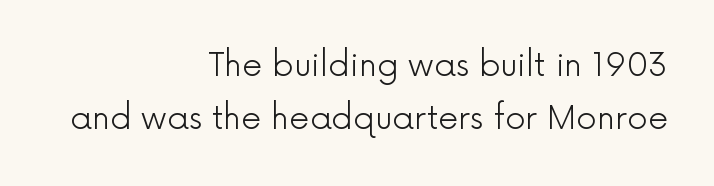
{"serif": "no", "italic": "no", "bold": "no", "weight": "light", "width": "normal", "x_height": "medium", "monospaced": "no", "underline": "no", "align": "right", "line_spacing": "normal", "line_spacing_ratio": 1.66, "letter_spacing": "normal", "letter_spacing_em": 0.0, "glyph_px": 32}
